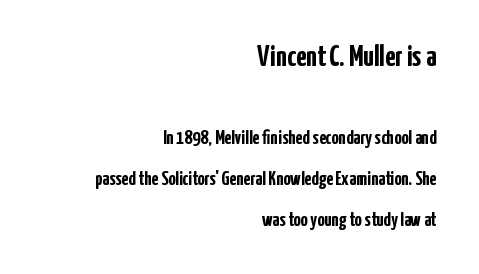
The image shows 30 px semibold, condensed sans-serif type, upright; set right-aligned, loose line spacing (2.06x), normal letter spacing, not underlined; the first (top) block is 1.5x larger; low stroke contrast and a medium x-height.
